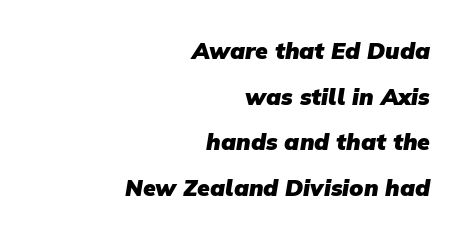
The image shows 23 px bold type; set right-aligned, loose line spacing (1.98x), normal letter spacing, not underlined.
